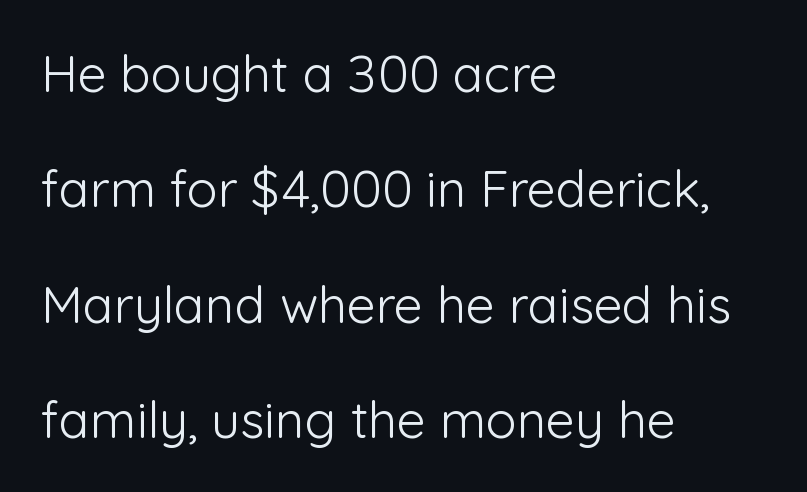
Q: Is the text bold? A: No.
Q: Is the text italic (slanted)? A: No, it is upright.
Q: Is the typeface a serif or a sans-serif typeface? A: Sans-serif.
Q: Is the text underlined? A: No.
Q: How is the paragraph aligned? A: Left-aligned.
Q: Is the spacing between letters normal or unusually wide? A: Normal.
Q: Is the spacing between lines tight, normal or loose? A: Loose.
Q: Width (condensed, normal, or wide)? A: Normal.
Q: Stroke contrast? A: Low.
Q: x-height? A: Medium.
Q: Monospaced? A: No.
